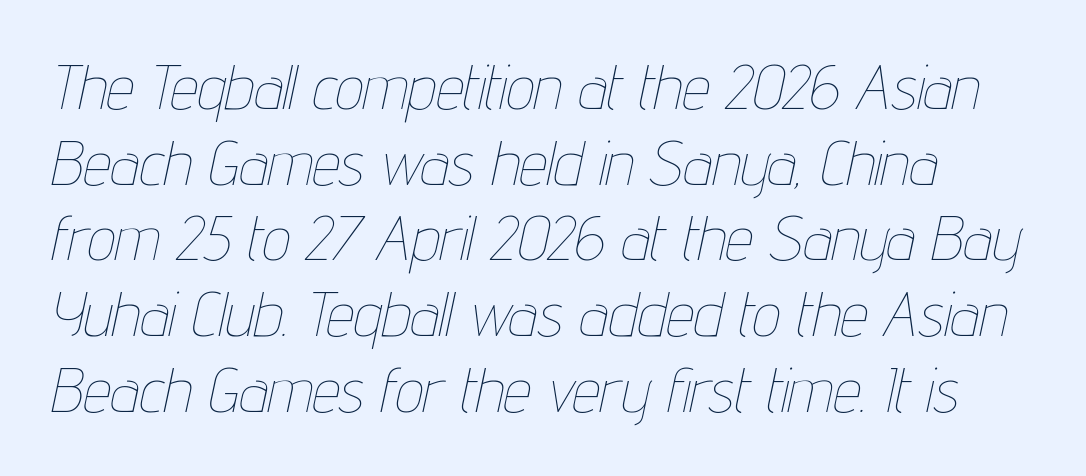
Q: Is the text bold? A: No.
Q: Is the text italic (slanted)? A: Yes, it leans right by about 12 degrees.
Q: Is the text underlined? A: No.
Q: How is the paragraph aligned? A: Left-aligned.
Q: Is the spacing between letters normal or unusually wide? A: Normal.
Q: Width (condensed, normal, or wide)? A: Condensed.
Q: Stroke contrast? A: Low.
Q: x-height? A: Medium.
Q: Monospaced? A: No.
